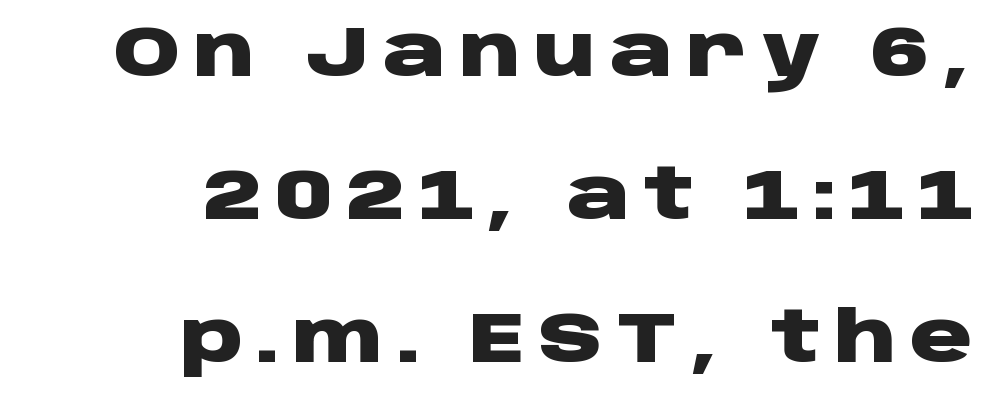
Q: Is the text bold? A: Yes.
Q: Is the text italic (slanted)? A: No, it is upright.
Q: Is the typeface a serif or a sans-serif typeface? A: Sans-serif.
Q: Is the text underlined? A: No.
Q: How is the paragraph aligned? A: Right-aligned.
Q: Is the spacing between lines tight, normal or loose? A: Loose.
Q: Width (condensed, normal, or wide)? A: Wide.
Q: Stroke contrast? A: Low.
Q: x-height? A: Large.
Q: Monospaced? A: No.
